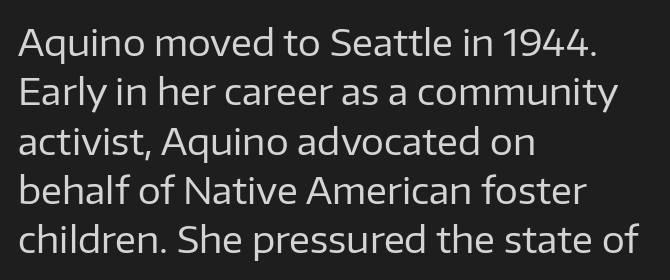
Summary of weight: not heavy and not bold. The passage shown has conventional tracking throughout. Short and long lines alike share a common starting point at left. Type style note: lacks serifs. The rendering uses natural spacing where letterforms have individual widths. The typography opts for an upright posture over an oblique one.
